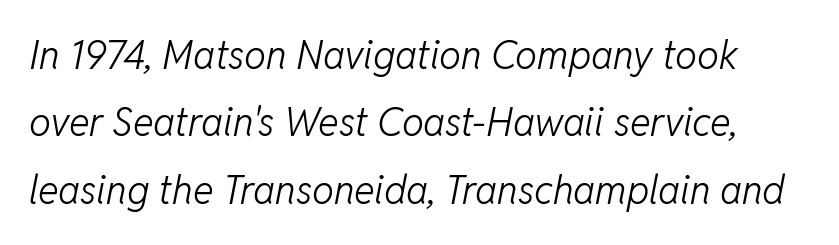
Q: Is the text bold? A: No.
Q: Is the text italic (slanted)? A: Yes, it leans right by about 11 degrees.
Q: Is the text underlined? A: No.
Q: Is the spacing between letters normal or unusually wide? A: Normal.
Q: Width (condensed, normal, or wide)? A: Normal.
Q: Stroke contrast? A: Low.
Q: x-height? A: Medium.
Q: Monospaced? A: No.
